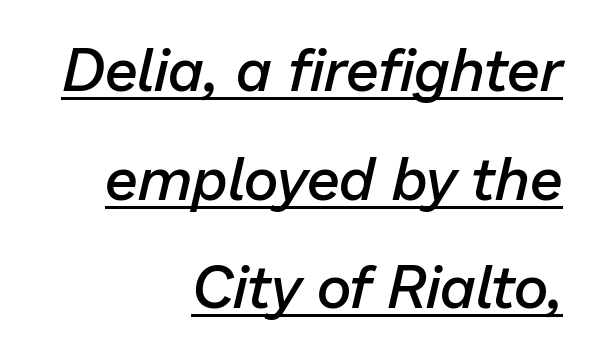
{"italic": "yes", "lean": "right", "slant_degrees": 13, "bold": "semi", "weight": "semibold", "width": "normal", "stroke_contrast": "low", "x_height": "medium", "monospaced": "no", "underline": "yes", "align": "right", "line_spacing_ratio": 1.81, "letter_spacing": "normal", "letter_spacing_em": 0.0, "glyph_px": 60}
